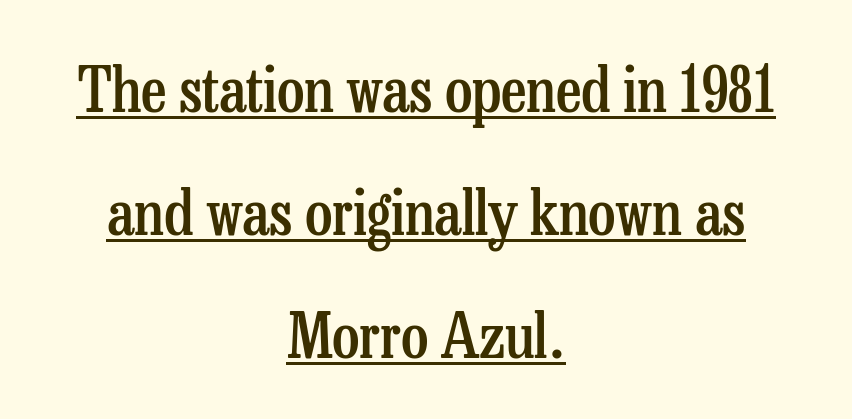
Q: Is the text bold? A: Semi-bold.
Q: Is the text italic (slanted)? A: No, it is upright.
Q: Is the typeface a serif or a sans-serif typeface? A: Serif.
Q: Is the text underlined? A: Yes.
Q: How is the paragraph aligned? A: Centered.
Q: Is the spacing between letters normal or unusually wide? A: Normal.
Q: Is the spacing between lines tight, normal or loose? A: Loose.
Q: Width (condensed, normal, or wide)? A: Condensed.
Q: Stroke contrast? A: Low.
Q: x-height? A: Medium.
Q: Monospaced? A: No.
